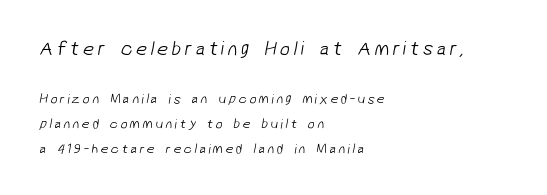
Stems here are at most as thick as an everyday book face. Note: larger setting up top, smaller setting below. The rendering anchors every line to the left-hand side. The foot of each line stays bare and open.
